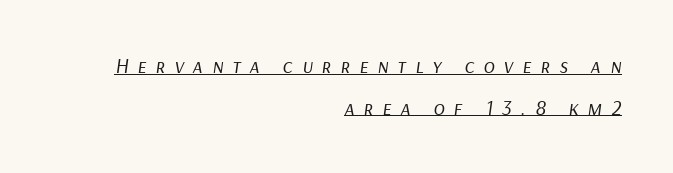
The image shows 21 px text type, italic (leaning right); set right-aligned, loose line spacing (1.98x), unusually wide letter spacing (+0.43 em), underlined.
